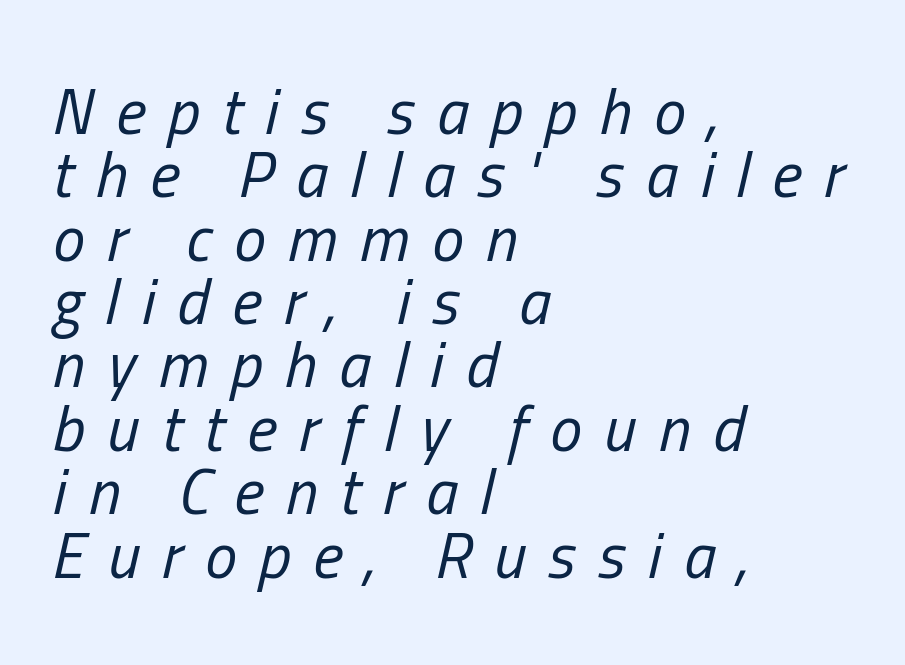
The image shows 64 px regular-weight, condensed type, italic (leaning right); set left-aligned, tight line spacing (0.99x), unusually wide letter spacing (+0.35 em), not underlined; low stroke contrast and a medium x-height.
